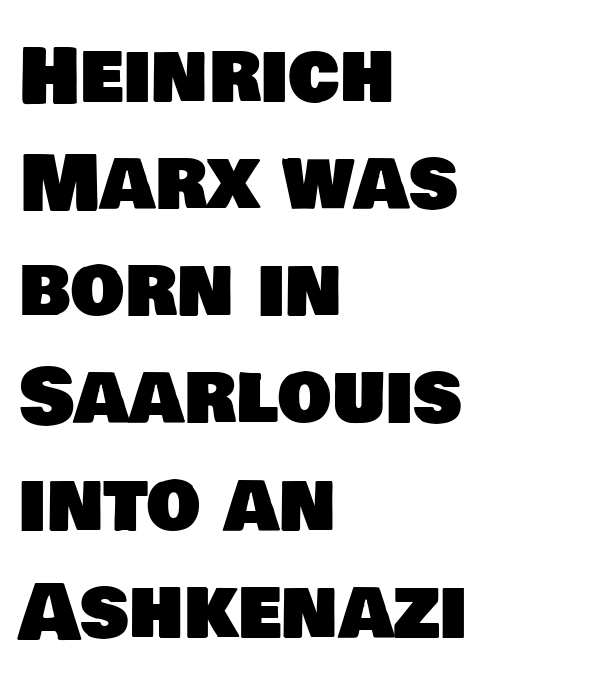
A classic flush-left, rag-right setting is used for this passage. What kind of face is this? One without serifs — a sans. The type is set solid horizontally, with unmodified tracking. Regarding leading, the lines here are spaced in the standard way.
